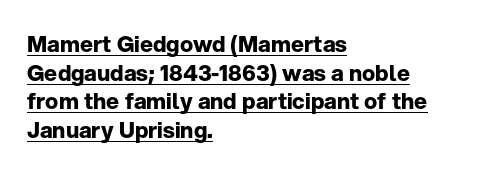
Q: Is the text bold? A: Yes.
Q: Is the text italic (slanted)? A: No, it is upright.
Q: Is the text underlined? A: Yes.
Q: How is the paragraph aligned? A: Left-aligned.
Q: Is the spacing between letters normal or unusually wide? A: Normal.
Q: Is the spacing between lines tight, normal or loose? A: Normal.
